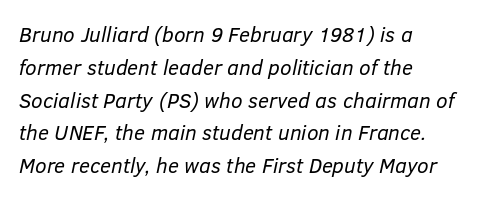
Q: Is the text bold? A: No.
Q: Is the text italic (slanted)? A: Yes, it leans right by about 12 degrees.
Q: Is the text underlined? A: No.
Q: How is the paragraph aligned? A: Left-aligned.
Q: Is the spacing between letters normal or unusually wide? A: Normal.
Q: Is the spacing between lines tight, normal or loose? A: Normal.
